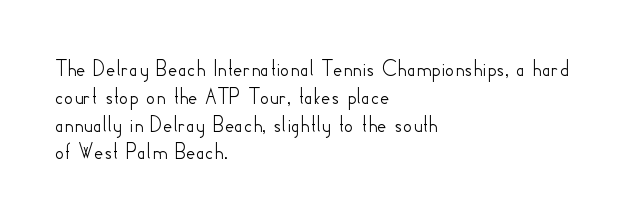
{"italic": "no", "underline": "no", "align": "left", "line_spacing_ratio": 1.21, "letter_spacing": "normal", "letter_spacing_em": 0.0, "glyph_px": 23}
